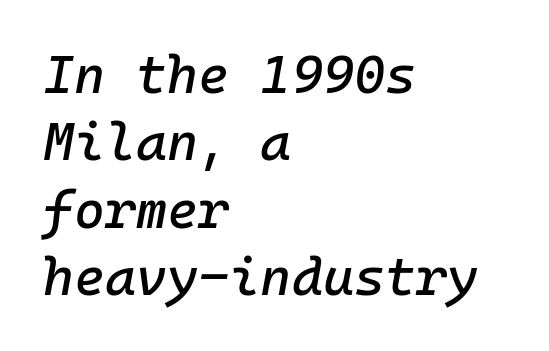
The image shows 53 px text type, italic (leaning right), monospaced; set left-aligned, normal line spacing (1.27x), normal letter spacing, not underlined; low stroke contrast and a medium x-height.
